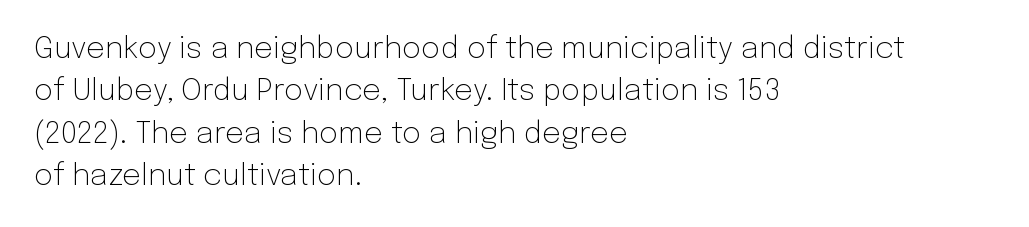
Q: Is the text bold? A: No.
Q: Is the text italic (slanted)? A: No, it is upright.
Q: Is the typeface a serif or a sans-serif typeface? A: Sans-serif.
Q: Is the text underlined? A: No.
Q: How is the paragraph aligned? A: Left-aligned.
Q: Is the spacing between letters normal or unusually wide? A: Normal.
Q: Is the spacing between lines tight, normal or loose? A: Normal.
Q: Width (condensed, normal, or wide)? A: Normal.
Q: Stroke contrast? A: Low.
Q: x-height? A: Medium.
Q: Monospaced? A: No.
